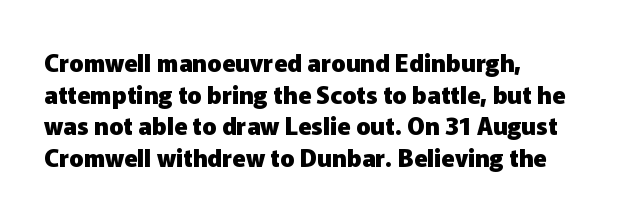
Q: Is the text bold? A: Yes.
Q: Is the text italic (slanted)? A: No, it is upright.
Q: Is the text underlined? A: No.
Q: How is the paragraph aligned? A: Left-aligned.
Q: Is the spacing between letters normal or unusually wide? A: Normal.
Q: Is the spacing between lines tight, normal or loose? A: Normal.
